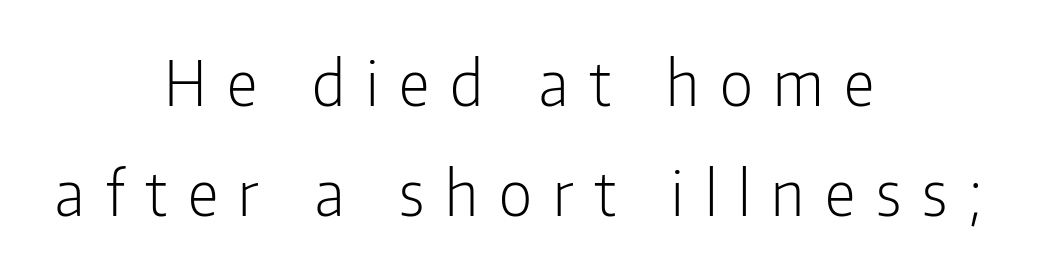
The image shows 61 px light, condensed sans-serif type, upright; set centered, line spacing 1.8x, unusually wide letter spacing (+0.34 em), not underlined; low stroke contrast and a medium x-height.
